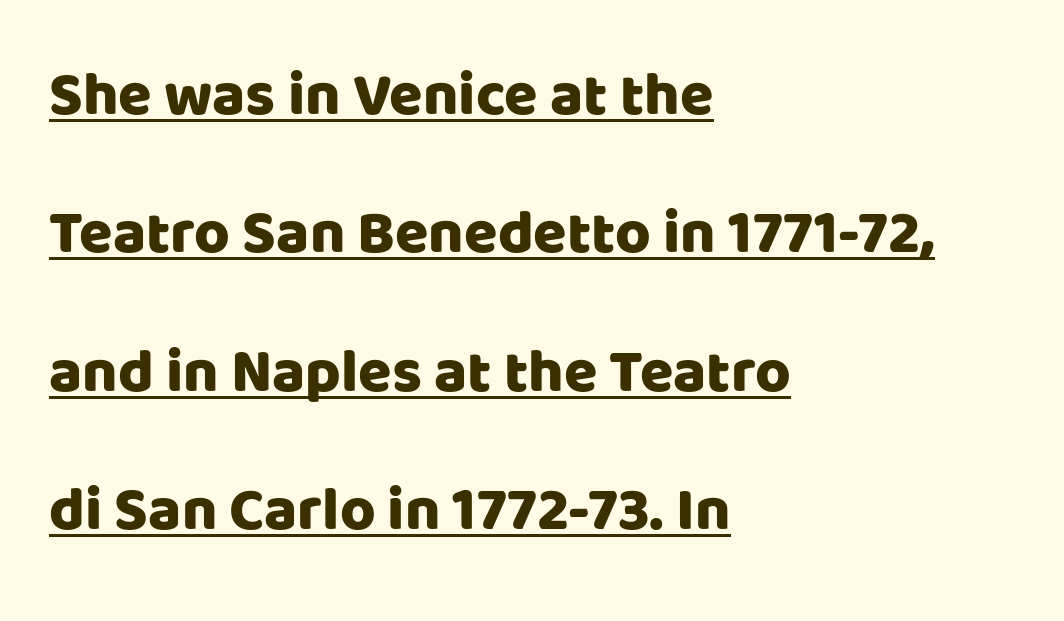
Q: Is the text italic (slanted)? A: No, it is upright.
Q: Is the typeface a serif or a sans-serif typeface? A: Sans-serif.
Q: Is the text underlined? A: Yes.
Q: How is the paragraph aligned? A: Left-aligned.
Q: Is the spacing between letters normal or unusually wide? A: Normal.
Q: Is the spacing between lines tight, normal or loose? A: Loose.
Q: Width (condensed, normal, or wide)? A: Normal.
Q: Stroke contrast? A: Low.
Q: x-height? A: Large.
Q: Monospaced? A: No.
